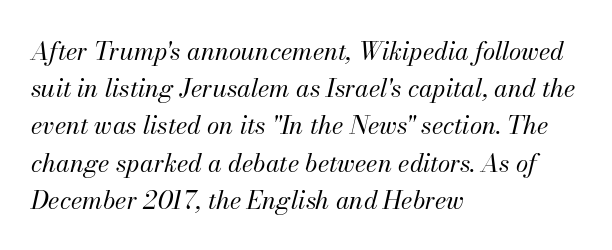
{"italic": "yes", "lean": "right", "slant_degrees": 13, "bold": "no", "underline": "no", "align": "left", "line_spacing": "normal", "line_spacing_ratio": 1.49, "letter_spacing": "normal", "letter_spacing_em": 0.0, "glyph_px": 25}
